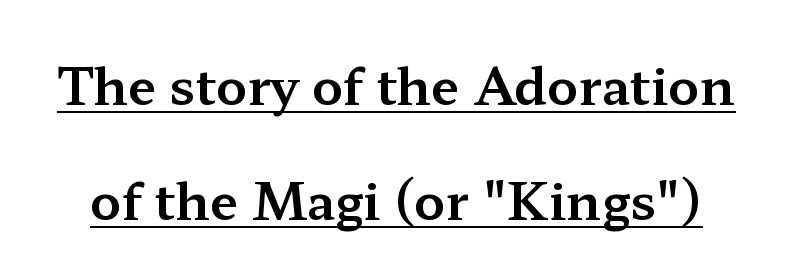
The image shows 51 px wide serif type, upright; set loose line spacing (2.25x), normal letter spacing, underlined; medium stroke contrast and a medium x-height.
